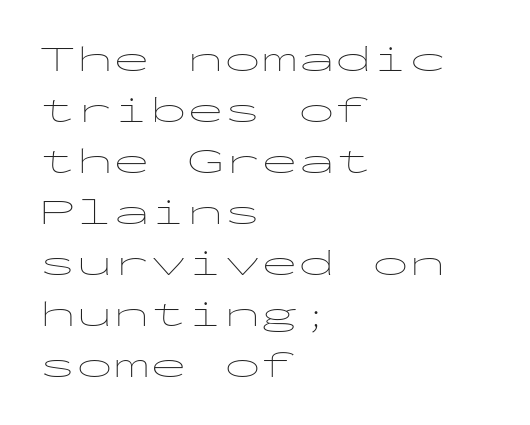
The image shows 37 px thin, wide sans-serif type, upright, monospaced; set left-aligned, normal line spacing (1.38x), normal letter spacing, not underlined; low stroke contrast and a medium x-height.
